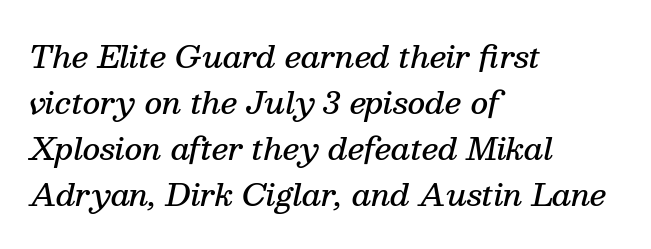
The image shows 30 px semibold serif type, italic (leaning right); set left-aligned, normal line spacing (1.53x), normal letter spacing, not underlined; medium stroke contrast and a medium x-height.
